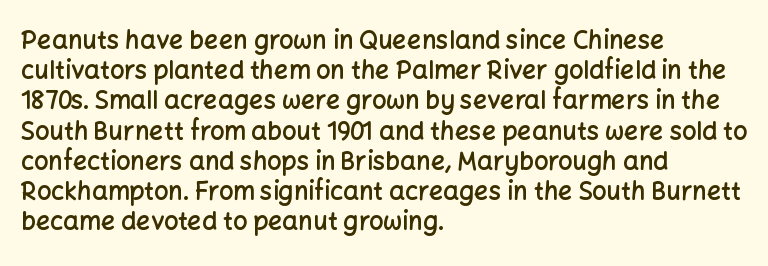
Q: Is the text bold? A: Semi-bold.
Q: Is the text italic (slanted)? A: No, it is upright.
Q: Is the text underlined? A: No.
Q: How is the paragraph aligned? A: Left-aligned.
Q: Is the spacing between letters normal or unusually wide? A: Normal.
